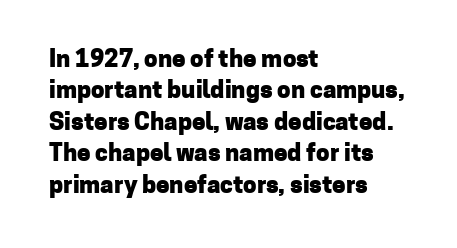
Q: Is the text bold? A: Yes.
Q: Is the text italic (slanted)? A: No, it is upright.
Q: Is the text underlined? A: No.
Q: How is the paragraph aligned? A: Left-aligned.
Q: Is the spacing between letters normal or unusually wide? A: Normal.
Q: Is the spacing between lines tight, normal or loose? A: Normal.
